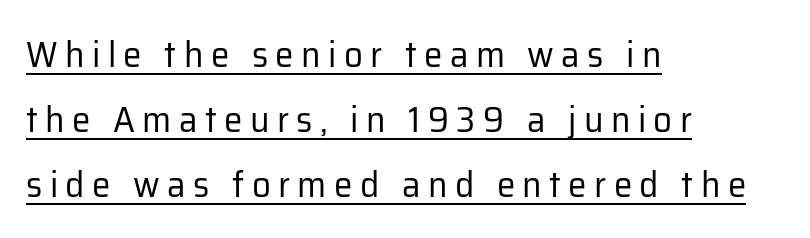
Q: Is the text bold? A: No.
Q: Is the text italic (slanted)? A: No, it is upright.
Q: Is the typeface a serif or a sans-serif typeface? A: Sans-serif.
Q: Is the text underlined? A: Yes.
Q: How is the paragraph aligned? A: Left-aligned.
Q: Is the spacing between letters normal or unusually wide? A: Unusually wide.
Q: Width (condensed, normal, or wide)? A: Normal.
Q: Stroke contrast? A: Low.
Q: x-height? A: Medium.
Q: Monospaced? A: No.
